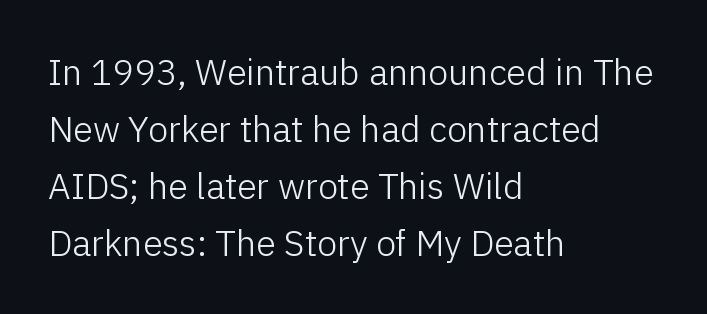
Summary of vertical rhythm: regular, with standard interline spacing. Line starts are locked; line ends wander. Style check: upright. Descender tails drop into unmarked territory. The face looks like a standard text weight, possibly lighter. The characters display no serif detailing; their extremities are plain.
